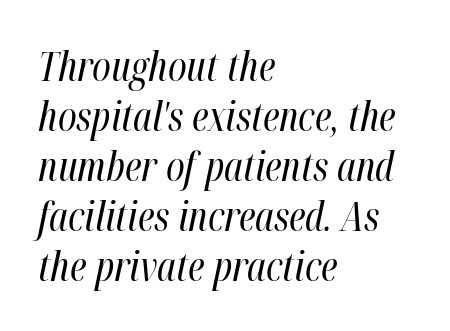
Q: Is the text bold? A: No.
Q: Is the text italic (slanted)? A: Yes, it leans right by about 12 degrees.
Q: Is the text underlined? A: No.
Q: How is the paragraph aligned? A: Left-aligned.
Q: Is the spacing between letters normal or unusually wide? A: Normal.
Q: Is the spacing between lines tight, normal or loose? A: Normal.
Q: Width (condensed, normal, or wide)? A: Condensed.
Q: Stroke contrast? A: High.
Q: x-height? A: Medium.
Q: Monospaced? A: No.
